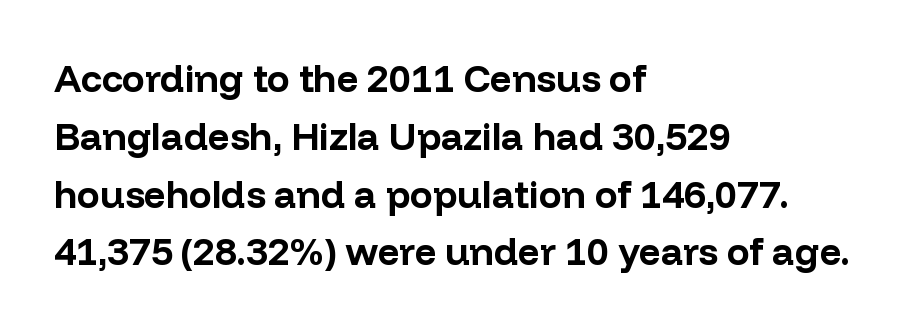
{"serif": "no", "italic": "no", "bold": "yes", "weight": "bold", "width": "normal", "stroke_contrast": "low", "x_height": "medium", "monospaced": "no", "underline": "no", "align": "left", "line_spacing": "normal", "line_spacing_ratio": 1.52, "letter_spacing": "normal", "letter_spacing_em": 0.0, "glyph_px": 38}
